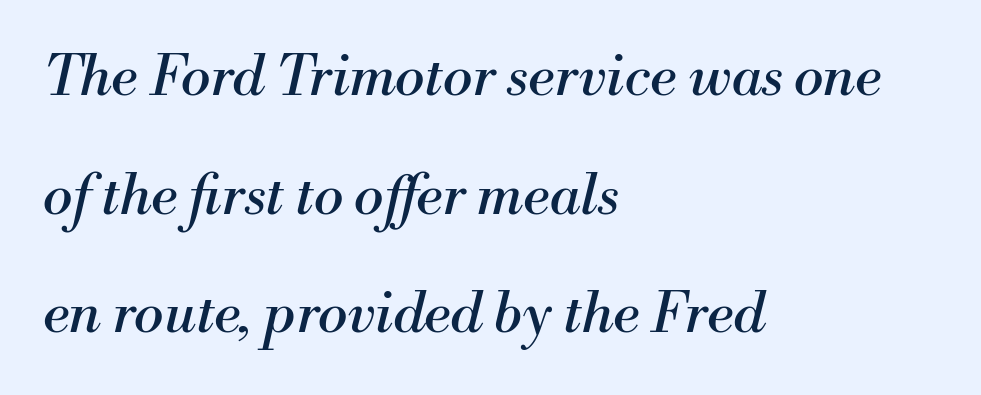
Q: Is the text bold? A: No.
Q: Is the text italic (slanted)? A: Yes, it leans right by about 13 degrees.
Q: Is the typeface a serif or a sans-serif typeface? A: Serif.
Q: Is the text underlined? A: No.
Q: How is the paragraph aligned? A: Left-aligned.
Q: Is the spacing between letters normal or unusually wide? A: Normal.
Q: Is the spacing between lines tight, normal or loose? A: Loose.
Q: Width (condensed, normal, or wide)? A: Normal.
Q: Stroke contrast? A: Medium.
Q: x-height? A: Small.
Q: Monospaced? A: No.
